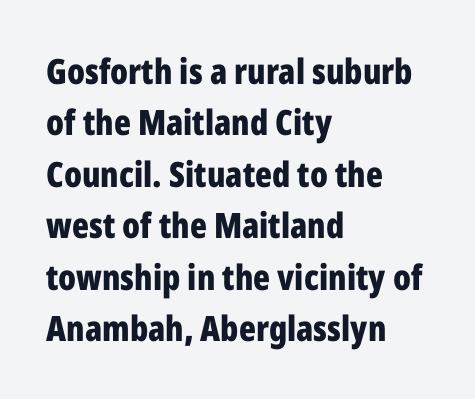
These words are printed bold, with thick strokes throughout. Nope, no serifs anywhere on these letters. You can tell it's not italic because the verticals are truly vertical. Bare-footed words on every line.
